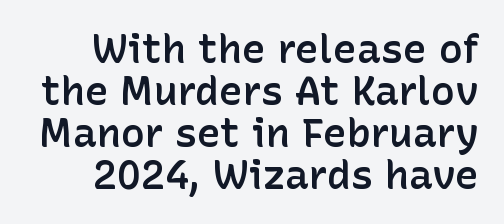
The letterforms sit shoulder to shoulder at normal distance. Classification — sans serif. The passage shown is semibold, sitting just below true bold. Unmarked baselines from the first word to the last. Very little white space separates one row of letters from the next. Does the lettering tilt? It doesn't — this is upright.
